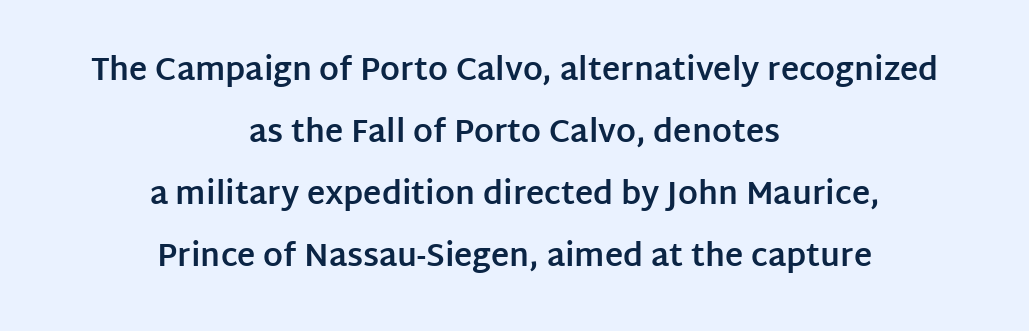
These lines are rendered in a variable-pitch font. Honestly, there is no underline to notice here at all. These lines were composed using upright roman letters. The tracking reads as untouched default to a designer's eye. The designer dialed line spacing up above the default.
